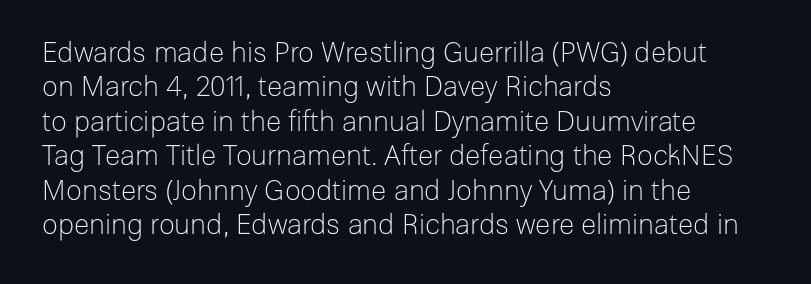
The image shows 28 px light sans-serif type, upright; set left-aligned, line spacing 1.23x, normal letter spacing, not underlined; low stroke contrast and a medium x-height.
